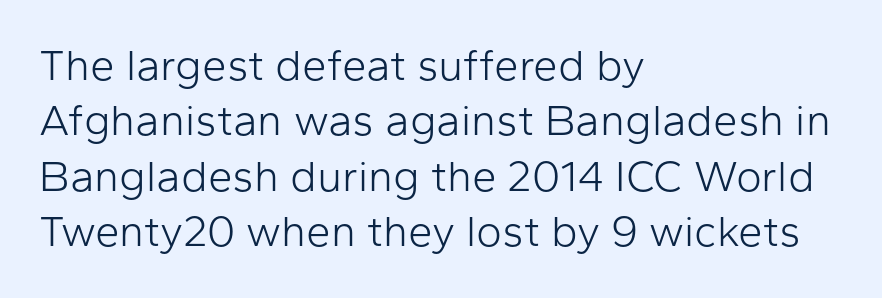
{"serif": "no", "italic": "no", "bold": "no", "weight": "light", "width": "normal", "stroke_contrast": "low", "x_height": "medium", "monospaced": "no", "underline": "no", "align": "left", "line_spacing": "normal", "line_spacing_ratio": 1.26, "letter_spacing": "normal", "letter_spacing_em": 0.0, "glyph_px": 44}
